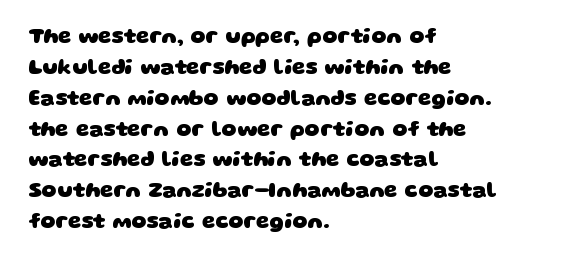
The image shows 21 px bold type; set left-aligned, normal line spacing (1.47x), normal letter spacing, not underlined.
